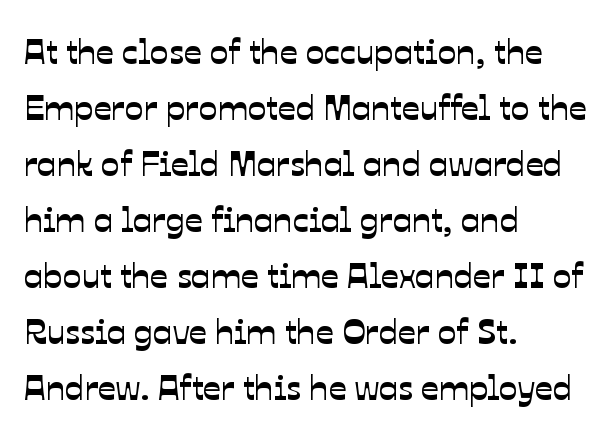
Check under the words: just untouched page. One-word summary of the alignment: left. Is this a fixed-width face? No — the glyphs have proportional, varying widths. Classification — sans serif. Nothing unusual about the tracking: characters are spaced as the font intends. In terms of leading, this rendering sits right in the middle.
